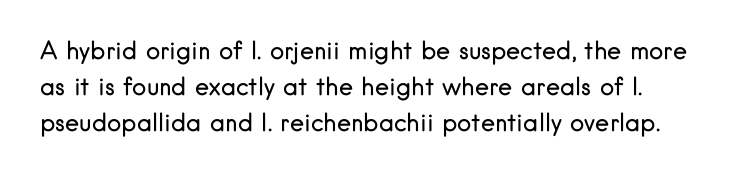
{"italic": "no", "bold": "no", "underline": "no", "line_spacing": "normal", "line_spacing_ratio": 1.5, "letter_spacing": "normal", "letter_spacing_em": 0.0, "glyph_px": 24}
